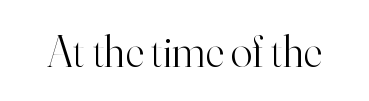
The image shows 45 px light serif type, upright; set normal letter spacing, not underlined; high stroke contrast and a small x-height.
